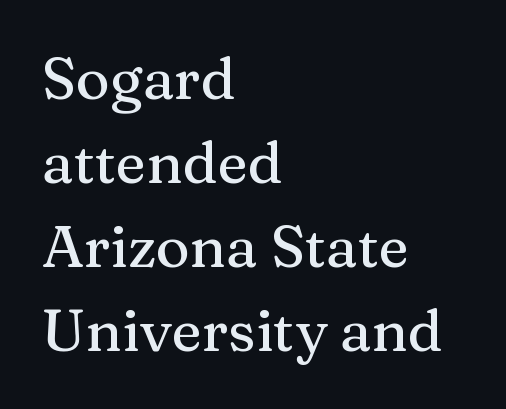
The image shows 58 px serif type, upright; set left-aligned, normal line spacing (1.45x), normal letter spacing, not underlined; medium stroke contrast and a medium x-height.
